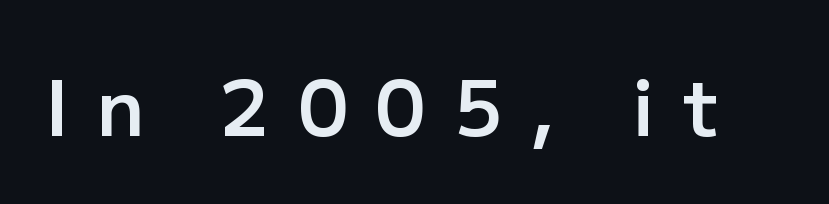
The image shows 78 px semibold sans-serif type, upright; set unusually wide letter spacing (+0.35 em), not underlined; low stroke contrast and a medium x-height.
